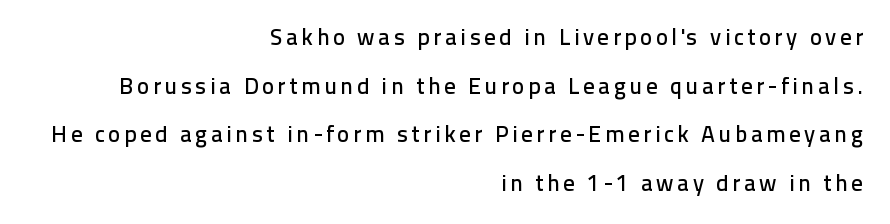
The image shows 23 px text type, upright; set right-aligned, loose line spacing (2.11x), not underlined.
